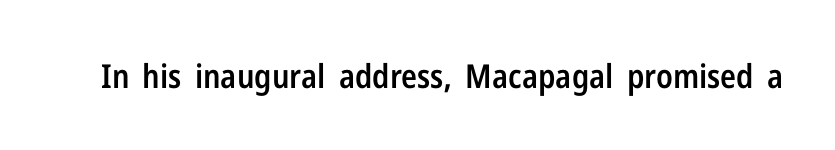
{"serif": "no", "italic": "no", "bold": "semi", "weight": "semibold", "width": "condensed", "stroke_contrast": "low", "x_height": "medium", "monospaced": "no", "underline": "no", "letter_spacing": "normal", "letter_spacing_em": 0.0, "glyph_px": 33}
